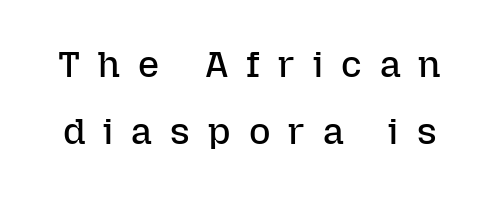
{"italic": "no", "bold": "no", "weight": "regular", "width": "normal", "stroke_contrast": "low", "x_height": "medium", "monospaced": "no", "underline": "no", "line_spacing_ratio": 1.81, "letter_spacing": "wide", "letter_spacing_em": 0.49, "glyph_px": 37}
